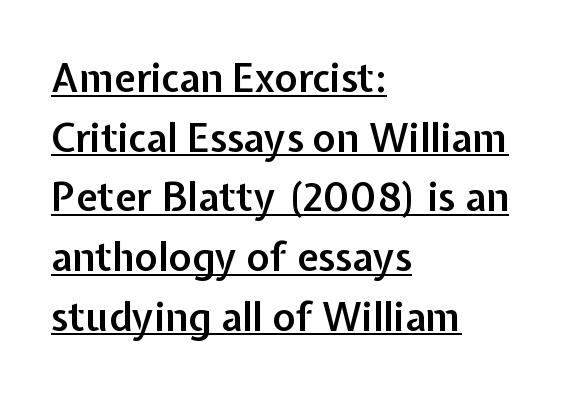
Short note: letters normally spaced. In terms of leading, this rendering sits right in the middle. What decoration does the sample have? An underline. The rendering uses a semibold face; strokes are thickened but not to full bold.
